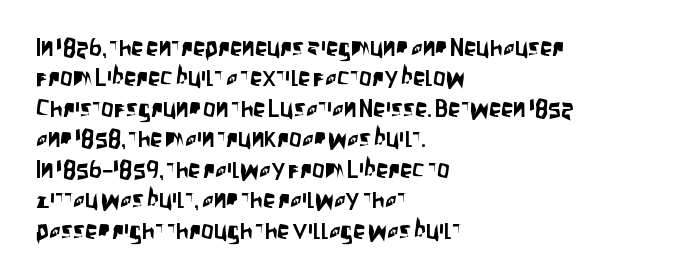
Q: Is the text italic (slanted)? A: No, it is upright.
Q: Is the text underlined? A: No.
Q: How is the paragraph aligned? A: Left-aligned.
Q: Is the spacing between letters normal or unusually wide? A: Normal.
